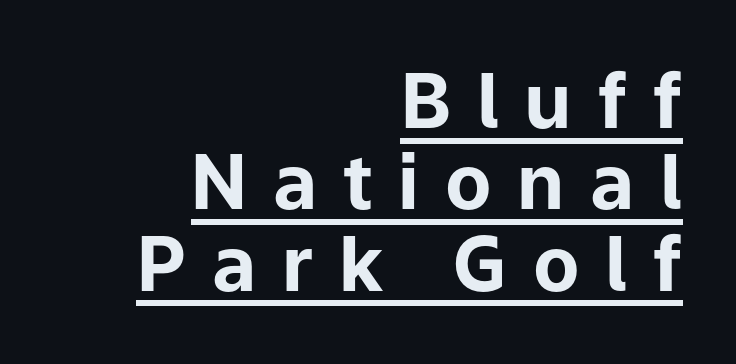
{"serif": "no", "italic": "no", "bold": "yes", "weight": "bold", "width": "normal", "stroke_contrast": "low", "x_height": "medium", "monospaced": "no", "underline": "yes", "align": "right", "line_spacing": "tight", "line_spacing_ratio": 1.07, "letter_spacing": "wide", "letter_spacing_em": 0.34, "glyph_px": 76}
